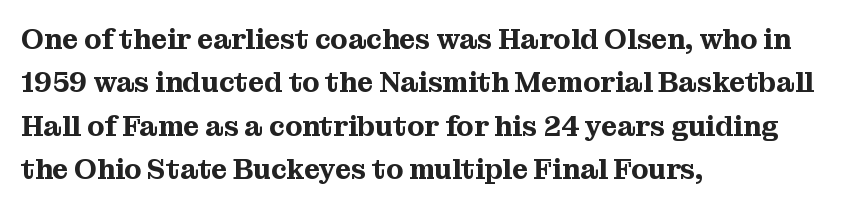
{"serif": "yes", "italic": "no", "width": "normal", "stroke_contrast": "medium", "x_height": "medium", "monospaced": "no", "underline": "no", "align": "left", "line_spacing": "normal", "line_spacing_ratio": 1.55, "letter_spacing": "normal", "letter_spacing_em": 0.0, "glyph_px": 28}
